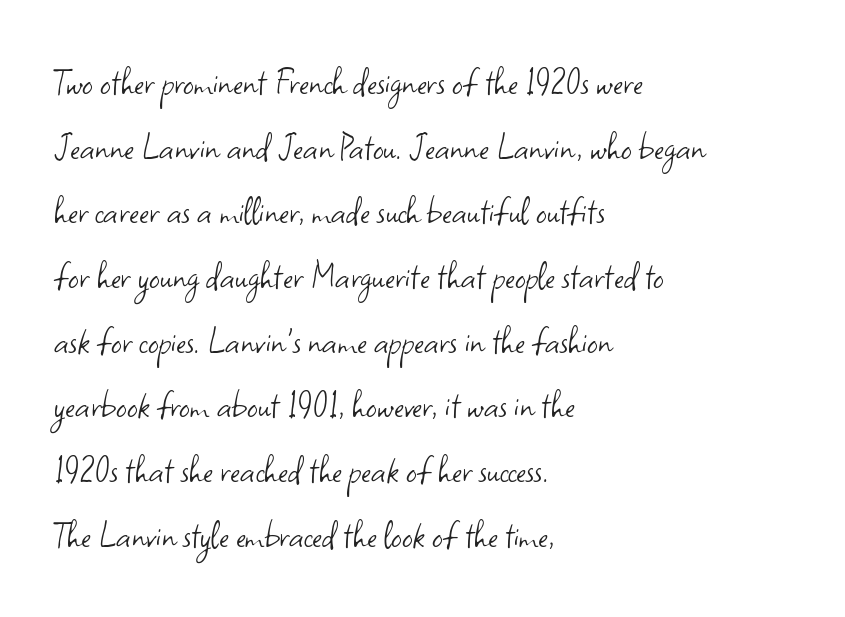
Do the characters align in a grid? No, the font is proportional. The rag falls on the right side of this text block. These lines sit exactly where default settings would place them. You could call the tracking neutral — neither tight nor loose.
